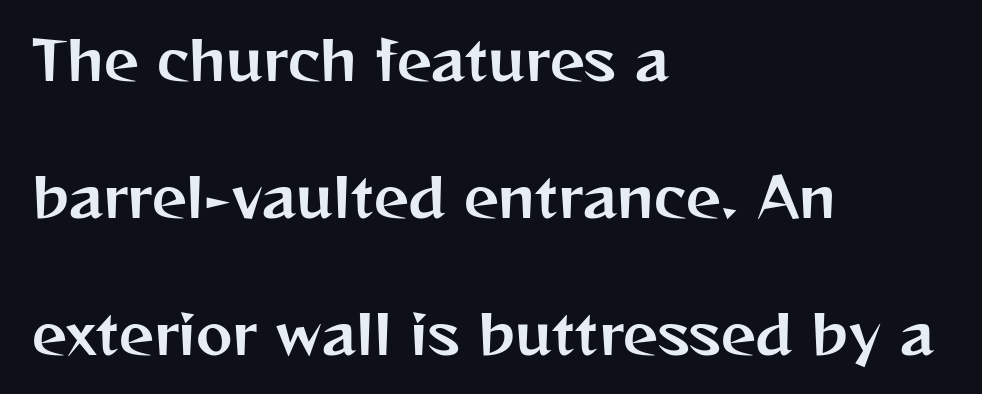
Italic: no, the glyphs are upright roman. You could call the tracking neutral — neither tight nor loose. Airy leading. You could not count columns in this text — the font is proportionally spaced. Note: no serifs on the glyphs. Underline: absent.
